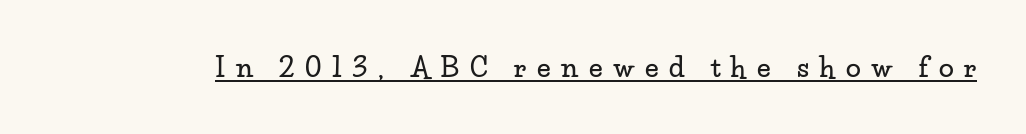
The line texture is sparse and dotted thanks to wide tracking. Tall strokes in this sample are plumb rather than angled. Is there an underline? Yes — a line sits under the letters.
